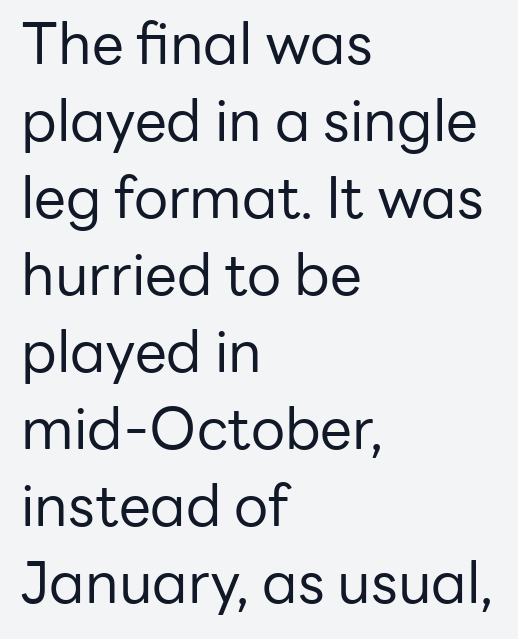
{"serif": "no", "italic": "no", "bold": "no", "weight": "regular", "width": "normal", "stroke_contrast": "low", "x_height": "medium", "monospaced": "no", "underline": "no", "align": "left", "line_spacing": "normal", "line_spacing_ratio": 1.35, "letter_spacing": "normal", "letter_spacing_em": 0.0, "glyph_px": 57}
